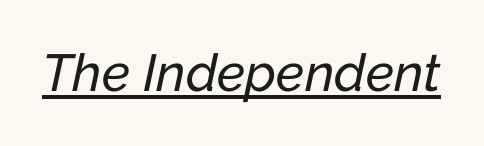
The image shows 52 px text type, italic (leaning right); set normal letter spacing, underlined; low stroke contrast and a medium x-height.
